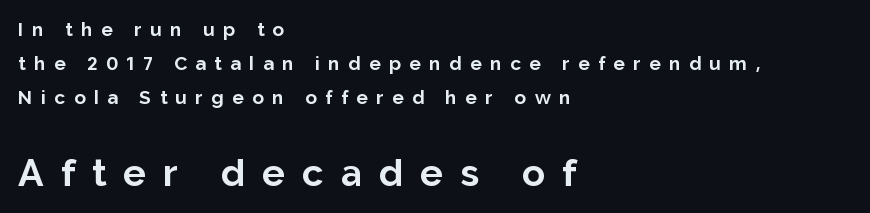
Q: Is the text bold? A: Yes.
Q: Is the text italic (slanted)? A: No, it is upright.
Q: Is the typeface a serif or a sans-serif typeface? A: Sans-serif.
Q: Is the text underlined? A: No.
Q: How is the paragraph aligned? A: Left-aligned.
Q: Is the spacing between letters normal or unusually wide? A: Unusually wide.
Q: Which block of text is set in a larger size, the first (top) or the second (bottom)? A: The second (bottom) one.
Q: Width (condensed, normal, or wide)? A: Normal.
Q: Stroke contrast? A: Low.
Q: x-height? A: Medium.
Q: Monospaced? A: No.
